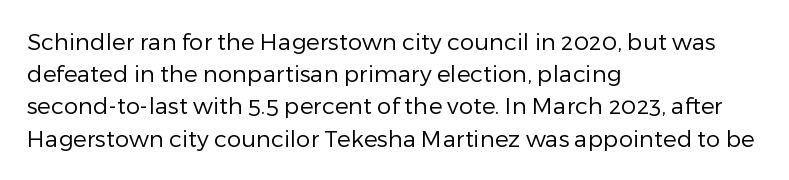
{"italic": "no", "bold": "no", "underline": "no", "align": "left", "line_spacing": "normal", "line_spacing_ratio": 1.4, "letter_spacing": "normal", "letter_spacing_em": 0.0, "glyph_px": 23}
